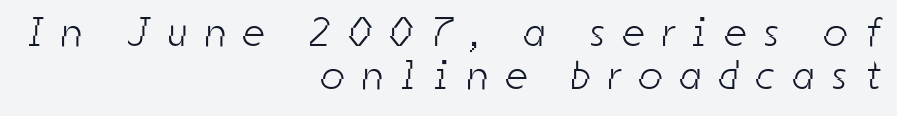
{"serif": "no", "bold": "no", "weight": "light", "width": "condensed", "stroke_contrast": "low", "x_height": "medium", "monospaced": "no", "underline": "no", "align": "right", "line_spacing": "tight", "line_spacing_ratio": 1.06, "letter_spacing": "wide", "letter_spacing_em": 0.45, "glyph_px": 41}
